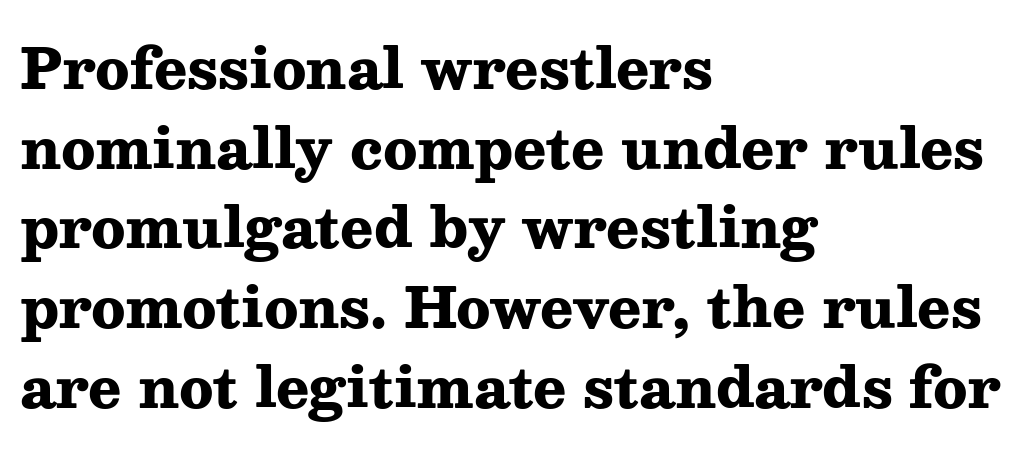
The image shows 55 px heavy, wide serif type, upright; set left-aligned, normal line spacing (1.45x), normal letter spacing, not underlined; medium stroke contrast and a medium x-height.
